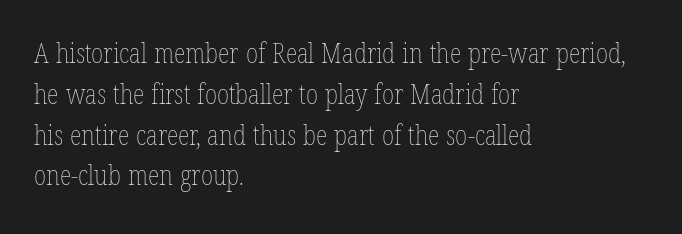
The image shows 27 px text type, upright; set left-aligned, normal line spacing (1.51x), normal letter spacing, not underlined.
